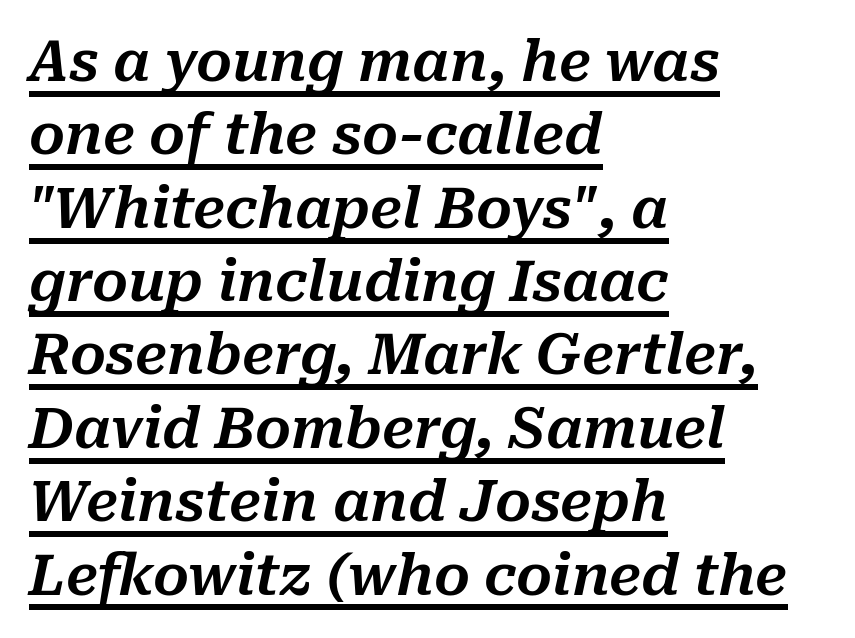
Q: Is the text italic (slanted)? A: Yes, it leans right by about 10 degrees.
Q: Is the text underlined? A: Yes.
Q: How is the paragraph aligned? A: Left-aligned.
Q: Is the spacing between letters normal or unusually wide? A: Normal.
Q: Is the spacing between lines tight, normal or loose? A: Normal.
Q: Width (condensed, normal, or wide)? A: Normal.
Q: Stroke contrast? A: Medium.
Q: x-height? A: Medium.
Q: Monospaced? A: No.
